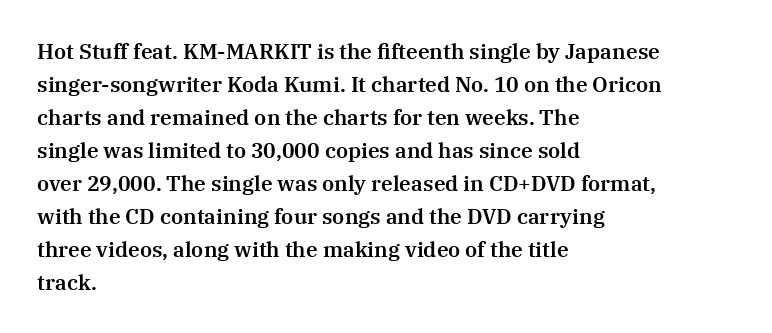
Q: Is the text italic (slanted)? A: No, it is upright.
Q: Is the text underlined? A: No.
Q: How is the paragraph aligned? A: Left-aligned.
Q: Is the spacing between letters normal or unusually wide? A: Normal.
Q: Is the spacing between lines tight, normal or loose? A: Normal.
